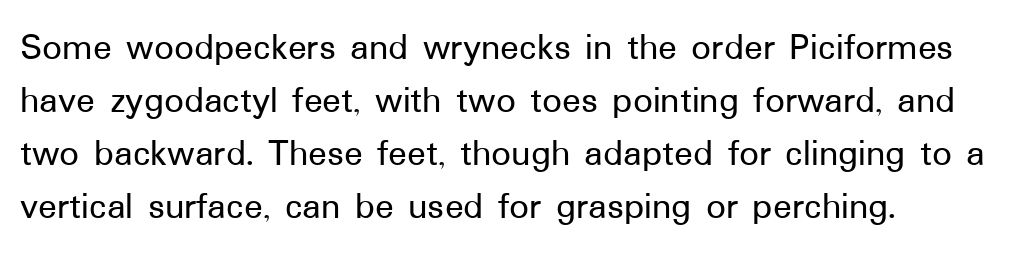
The image shows 39 px sans-serif type, upright; set left-aligned, normal line spacing (1.36x), normal letter spacing, not underlined; low stroke contrast and a medium x-height.
